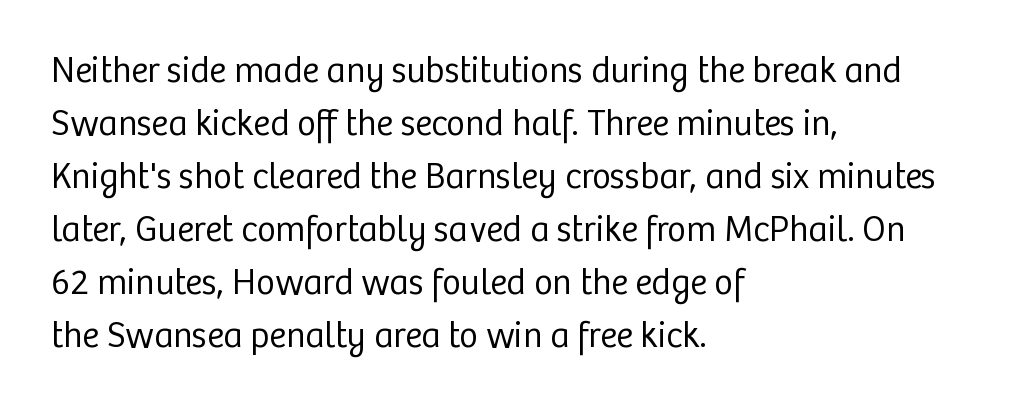
Q: Is the text bold? A: No.
Q: Is the text italic (slanted)? A: No, it is upright.
Q: Is the typeface a serif or a sans-serif typeface? A: Sans-serif.
Q: Is the text underlined? A: No.
Q: How is the paragraph aligned? A: Left-aligned.
Q: Is the spacing between letters normal or unusually wide? A: Normal.
Q: Is the spacing between lines tight, normal or loose? A: Normal.
Q: Width (condensed, normal, or wide)? A: Normal.
Q: Stroke contrast? A: Low.
Q: x-height? A: Medium.
Q: Monospaced? A: No.
